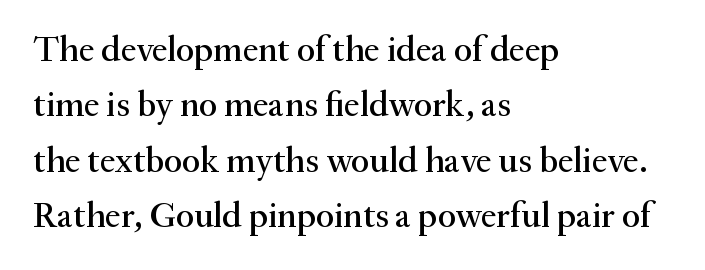
The image shows 36 px serif type, upright; set left-aligned, normal line spacing (1.54x), normal letter spacing, not underlined; medium stroke contrast and a small x-height.
